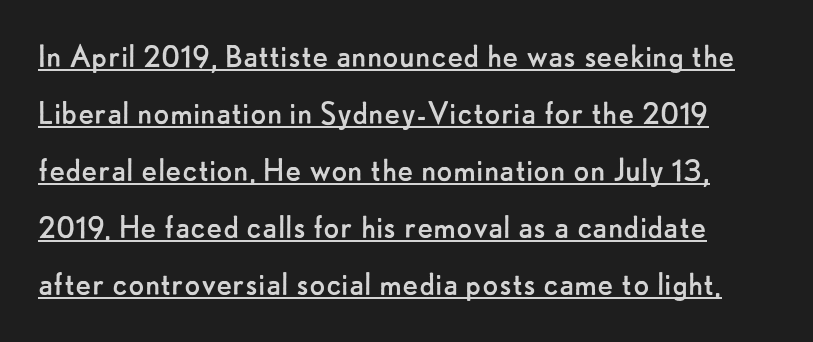
Q: Is the text bold? A: No.
Q: Is the text italic (slanted)? A: No, it is upright.
Q: Is the typeface a serif or a sans-serif typeface? A: Sans-serif.
Q: Is the text underlined? A: Yes.
Q: Is the spacing between letters normal or unusually wide? A: Normal.
Q: Is the spacing between lines tight, normal or loose? A: Normal.
Q: Width (condensed, normal, or wide)? A: Normal.
Q: Stroke contrast? A: Low.
Q: x-height? A: Small.
Q: Monospaced? A: No.
